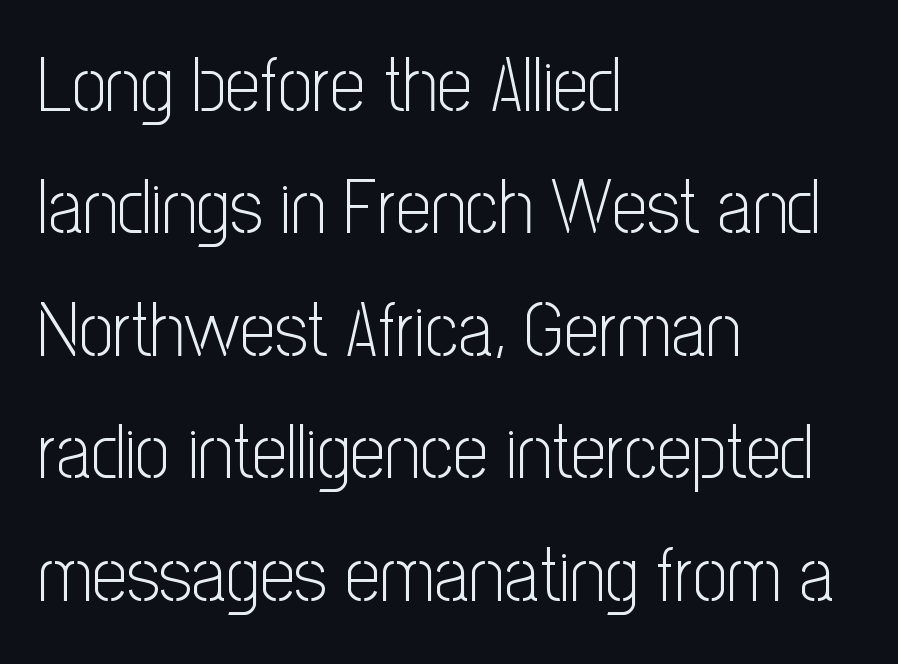
{"serif": "no", "italic": "no", "bold": "no", "weight": "light", "width": "condensed", "stroke_contrast": "low", "x_height": "medium", "monospaced": "no", "underline": "no", "align": "left", "line_spacing": "normal", "line_spacing_ratio": 1.59, "letter_spacing": "normal", "letter_spacing_em": 0.0, "glyph_px": 77}
